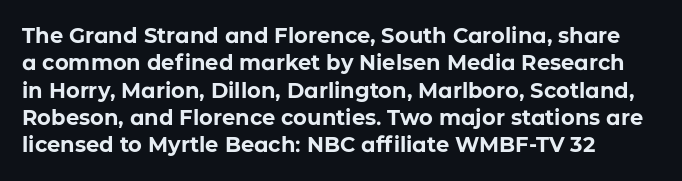
{"italic": "no", "bold": "yes", "underline": "no", "align": "left", "line_spacing": "normal", "line_spacing_ratio": 1.3, "letter_spacing": "normal", "letter_spacing_em": 0.0, "glyph_px": 21}
